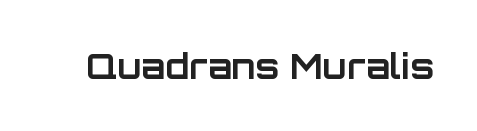
Classification — sans serif. Note the varied advance widths — an 'i' is clearly narrower than an 'm'. Unmarked baselines from the first word to the last. Short note: letters normally spaced.
